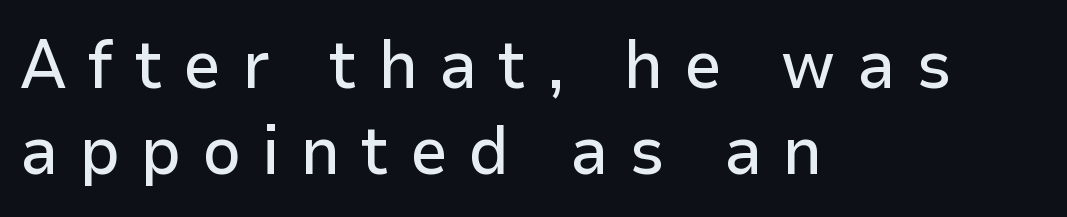
{"serif": "no", "italic": "no", "width": "normal", "stroke_contrast": "low", "x_height": "medium", "monospaced": "no", "underline": "no", "align": "left", "line_spacing": "normal", "line_spacing_ratio": 1.26, "letter_spacing": "wide", "letter_spacing_em": 0.3, "glyph_px": 68}
